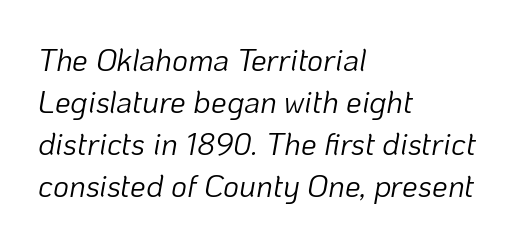
Q: Is the text bold? A: No.
Q: Is the text italic (slanted)? A: Yes, it leans right by about 10 degrees.
Q: Is the text underlined? A: No.
Q: How is the paragraph aligned? A: Left-aligned.
Q: Is the spacing between letters normal or unusually wide? A: Normal.
Q: Is the spacing between lines tight, normal or loose? A: Normal.
Q: Width (condensed, normal, or wide)? A: Normal.
Q: Stroke contrast? A: Low.
Q: x-height? A: Medium.
Q: Monospaced? A: No.
